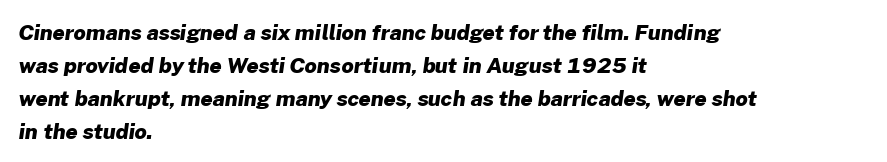
Q: Is the text bold? A: Yes.
Q: Is the text underlined? A: No.
Q: How is the paragraph aligned? A: Left-aligned.
Q: Is the spacing between letters normal or unusually wide? A: Normal.
Q: Is the spacing between lines tight, normal or loose? A: Normal.
